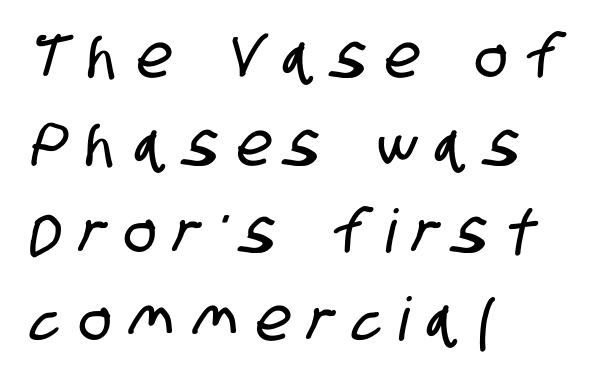
{"serif": "no", "width": "condensed", "stroke_contrast": "low", "x_height": "large", "monospaced": "no", "underline": "no", "align": "left", "line_spacing": "normal", "line_spacing_ratio": 1.46, "letter_spacing": "wide", "letter_spacing_em": 0.32, "glyph_px": 60}
